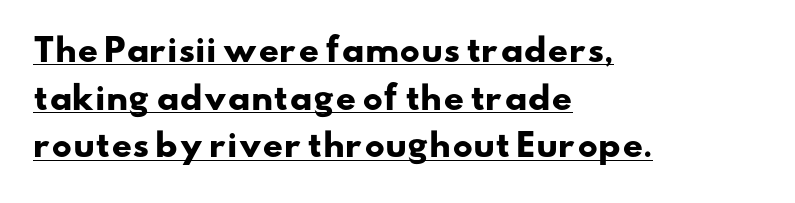
{"serif": "no", "bold": "yes", "weight": "heavy", "width": "wide", "stroke_contrast": "low", "x_height": "small", "monospaced": "no", "underline": "yes", "align": "left", "line_spacing": "normal", "line_spacing_ratio": 1.49, "letter_spacing": "normal", "letter_spacing_em": 0.0, "glyph_px": 32}
